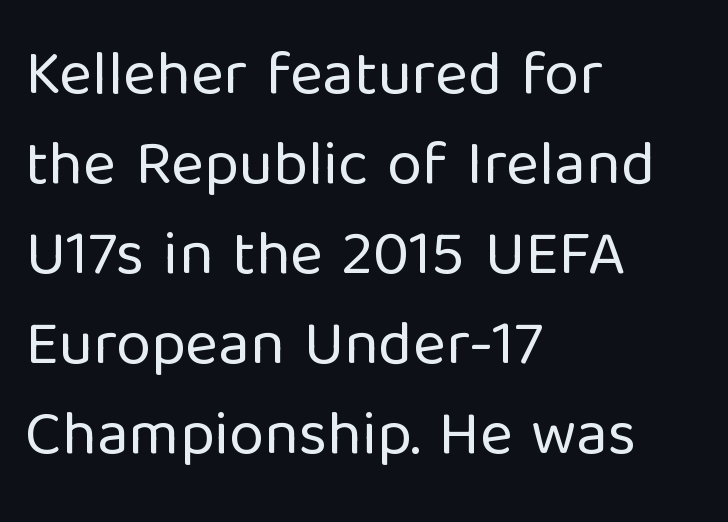
{"serif": "no", "italic": "no", "bold": "no", "weight": "regular", "width": "normal", "stroke_contrast": "low", "x_height": "medium", "monospaced": "no", "underline": "no", "align": "left", "line_spacing": "normal", "line_spacing_ratio": 1.43, "letter_spacing": "normal", "letter_spacing_em": 0.0, "glyph_px": 63}
